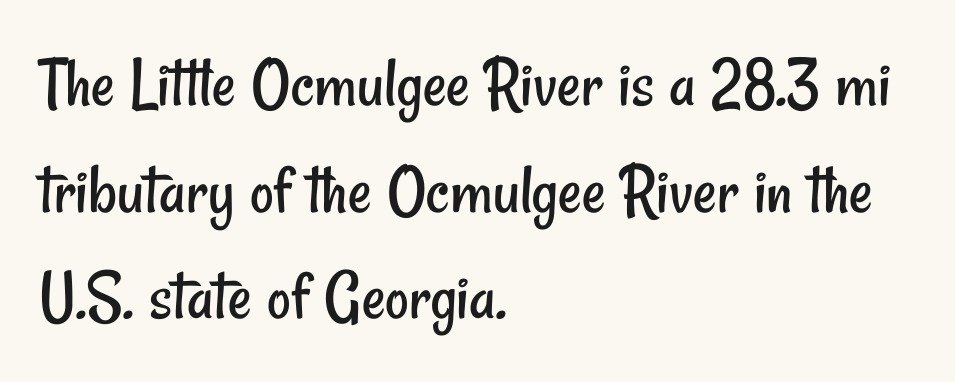
Q: Is the text bold? A: No.
Q: Is the typeface a serif or a sans-serif typeface? A: Sans-serif.
Q: Is the text underlined? A: No.
Q: How is the paragraph aligned? A: Left-aligned.
Q: Is the spacing between letters normal or unusually wide? A: Normal.
Q: Is the spacing between lines tight, normal or loose? A: Normal.
Q: Width (condensed, normal, or wide)? A: Condensed.
Q: Stroke contrast? A: Low.
Q: x-height? A: Small.
Q: Monospaced? A: No.
